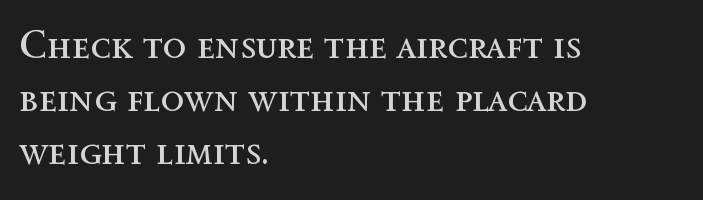
Q: Is the text bold? A: No.
Q: Is the text italic (slanted)? A: No, it is upright.
Q: Is the text underlined? A: No.
Q: How is the paragraph aligned? A: Left-aligned.
Q: Is the spacing between letters normal or unusually wide? A: Normal.
Q: Is the spacing between lines tight, normal or loose? A: Normal.
Q: Width (condensed, normal, or wide)? A: Normal.
Q: x-height? A: Medium.
Q: Monospaced? A: No.
